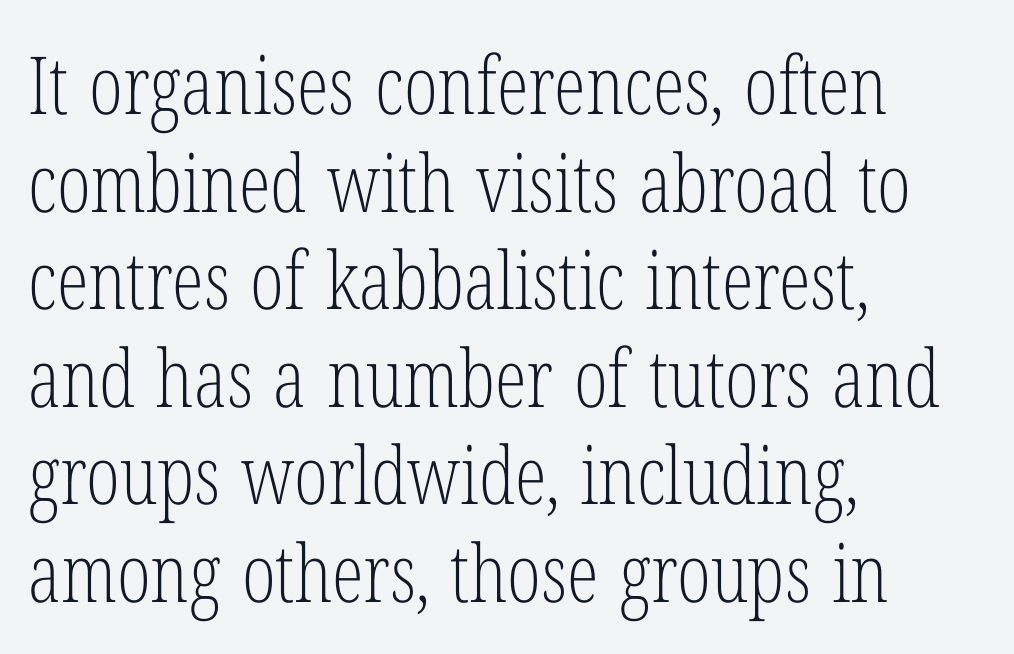
{"serif": "yes", "italic": "no", "bold": "no", "weight": "light", "width": "condensed", "stroke_contrast": "low", "x_height": "medium", "monospaced": "no", "underline": "no", "align": "left", "line_spacing_ratio": 1.22, "letter_spacing": "normal", "letter_spacing_em": 0.0, "glyph_px": 80}
